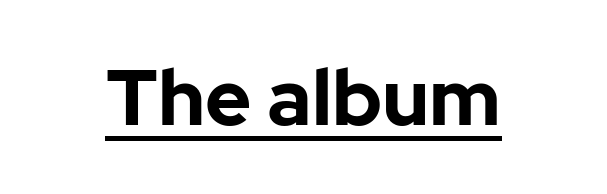
{"serif": "no", "italic": "no", "bold": "yes", "weight": "bold", "width": "normal", "stroke_contrast": "low", "x_height": "medium", "monospaced": "no", "underline": "yes", "letter_spacing": "normal", "letter_spacing_em": 0.0, "glyph_px": 79}
